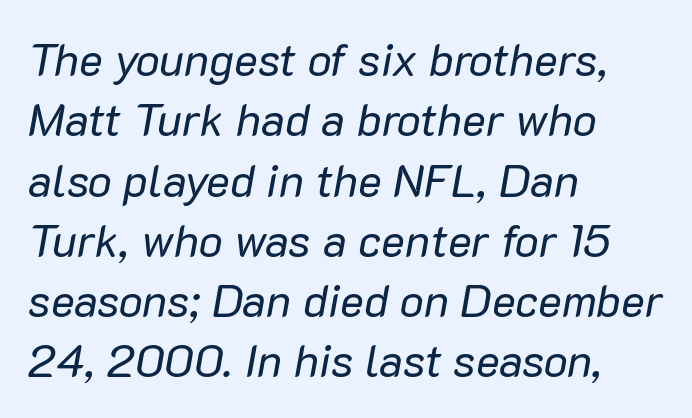
The image shows 45 px regular-weight type, italic (leaning right); set left-aligned, normal line spacing (1.34x), normal letter spacing, not underlined; low stroke contrast and a medium x-height.
